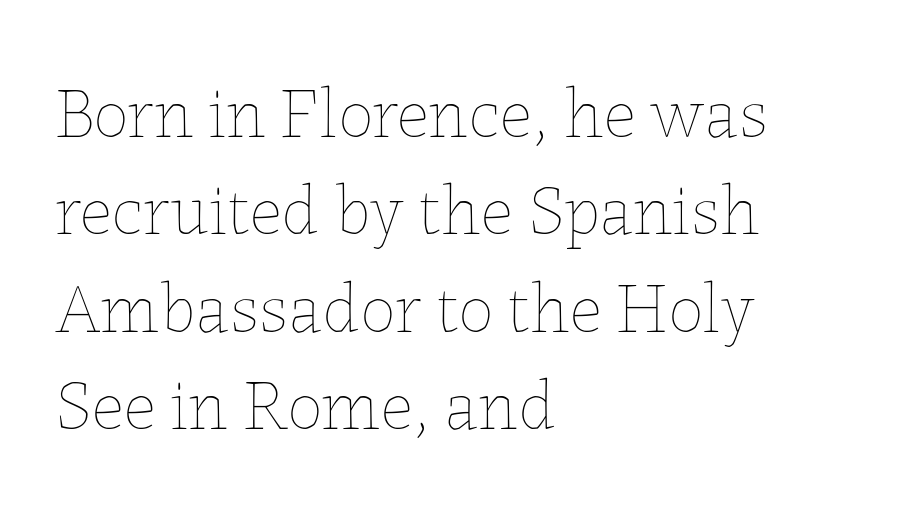
The image shows 71 px thin type, upright; set left-aligned, normal line spacing (1.37x), normal letter spacing, not underlined; low stroke contrast and a medium x-height.
